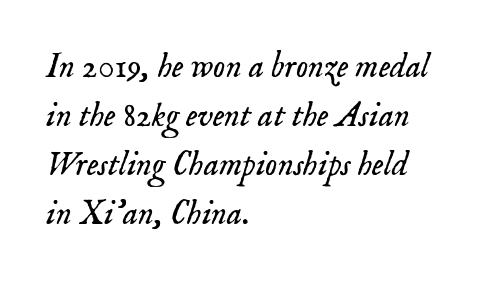
{"serif": "yes", "italic": "yes", "lean": "right", "slant_degrees": 18, "bold": "no", "weight": "light", "width": "normal", "stroke_contrast": "low", "x_height": "small", "monospaced": "no", "underline": "no", "align": "left", "line_spacing": "normal", "line_spacing_ratio": 1.44, "letter_spacing": "normal", "letter_spacing_em": 0.0, "glyph_px": 34}
